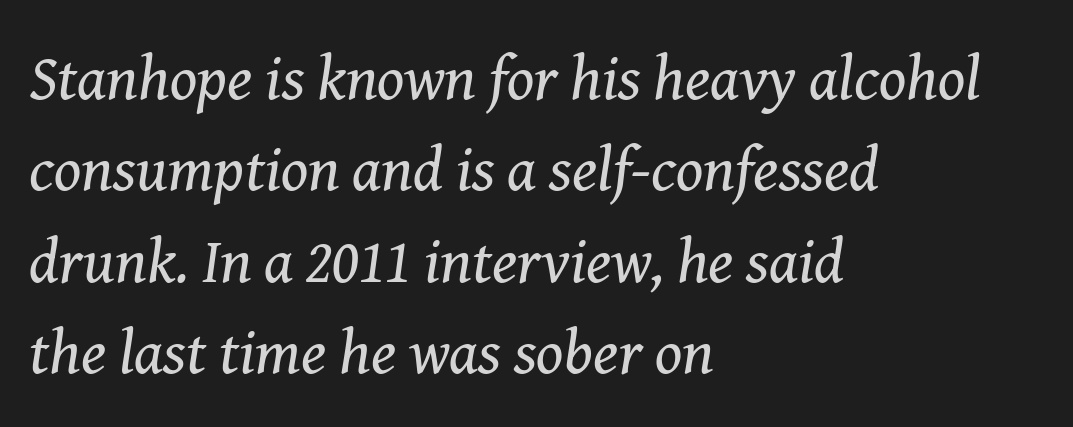
Q: Is the text bold? A: No.
Q: Is the text italic (slanted)? A: Yes, it leans right by about 8 degrees.
Q: Is the typeface a serif or a sans-serif typeface? A: Serif.
Q: Is the text underlined? A: No.
Q: How is the paragraph aligned? A: Left-aligned.
Q: Is the spacing between letters normal or unusually wide? A: Normal.
Q: Is the spacing between lines tight, normal or loose? A: Normal.
Q: Width (condensed, normal, or wide)? A: Normal.
Q: Stroke contrast? A: Medium.
Q: x-height? A: Medium.
Q: Monospaced? A: No.
